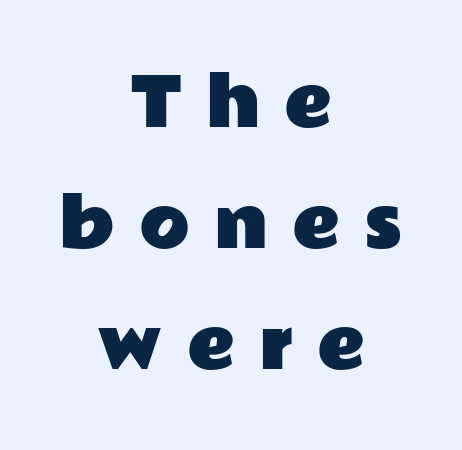
The image shows 66 px wide sans-serif type, upright; set centered, line spacing 1.83x, unusually wide letter spacing (+0.36 em), not underlined; low stroke contrast and a medium x-height.
